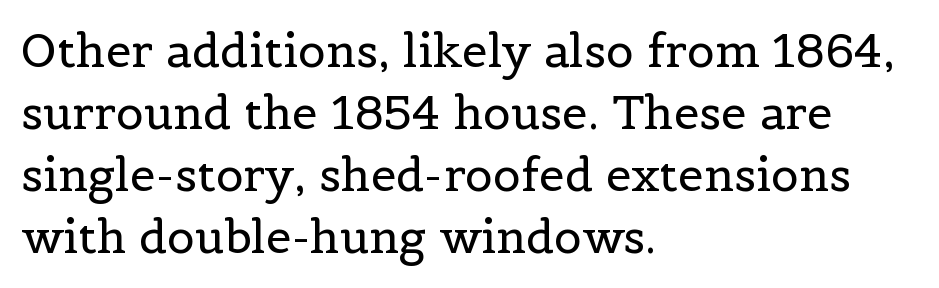
{"serif": "yes", "italic": "no", "bold": "no", "weight": "regular", "width": "normal", "x_height": "medium", "monospaced": "no", "underline": "no", "align": "left", "line_spacing": "normal", "line_spacing_ratio": 1.35, "letter_spacing": "normal", "letter_spacing_em": 0.0, "glyph_px": 46}
